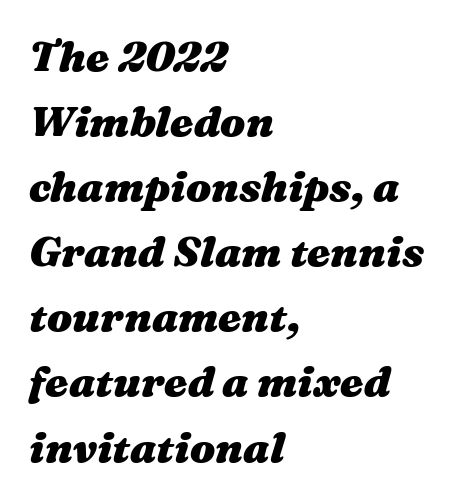
Visually the block forms a straight wall on the left and a jagged coastline on the right. Between one letter and the next there's only the usual sliver of space. The face used here is proportionally spaced, like ordinary book or web type. Summary of vertical rhythm: regular, with standard interline spacing.
